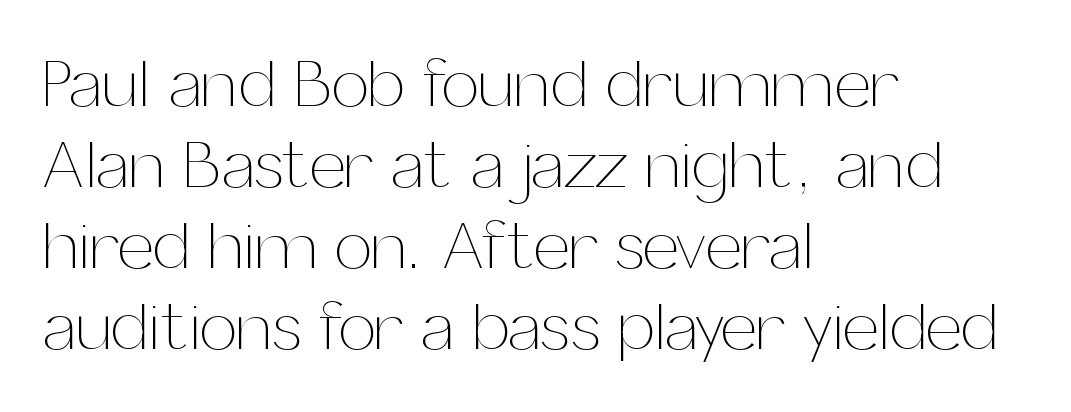
The image shows 67 px thin type, upright; set left-aligned, line spacing 1.21x, normal letter spacing, not underlined; medium stroke contrast and a medium x-height.
